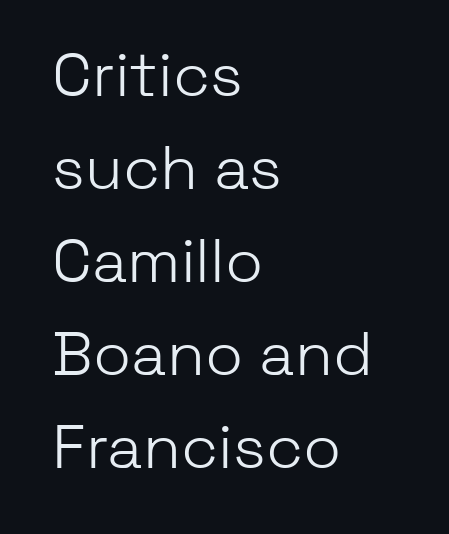
Q: Is the text bold? A: No.
Q: Is the text italic (slanted)? A: No, it is upright.
Q: Is the typeface a serif or a sans-serif typeface? A: Sans-serif.
Q: Is the text underlined? A: No.
Q: How is the paragraph aligned? A: Left-aligned.
Q: Is the spacing between letters normal or unusually wide? A: Normal.
Q: Is the spacing between lines tight, normal or loose? A: Normal.
Q: Width (condensed, normal, or wide)? A: Normal.
Q: Stroke contrast? A: Low.
Q: x-height? A: Medium.
Q: Monospaced? A: No.
